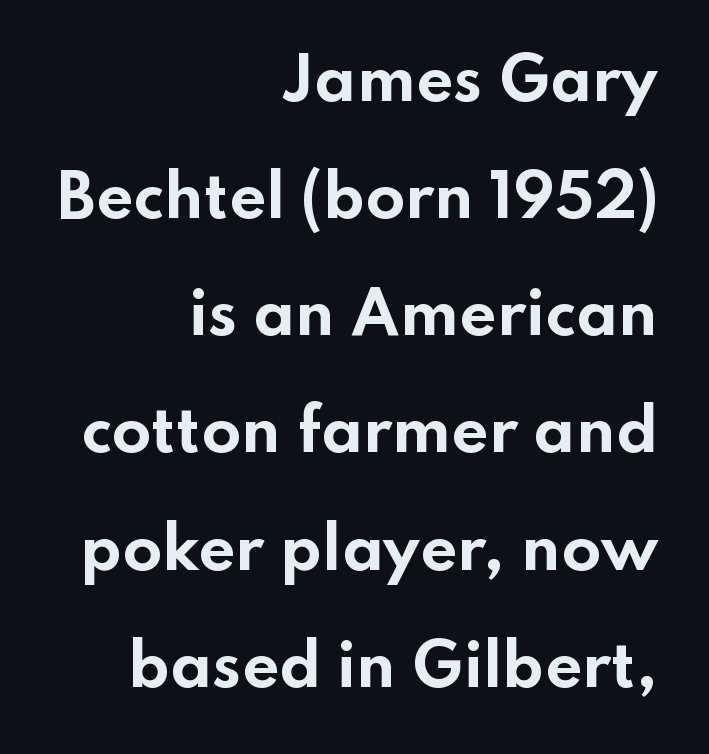
Look at the stroke-to-counter ratio: heavy, a bold. This rendering uses right alignment, leaving the left contour irregular. Nobody drew a line under any word here. These lines keep a tight, regular rhythm from letter to letter.
